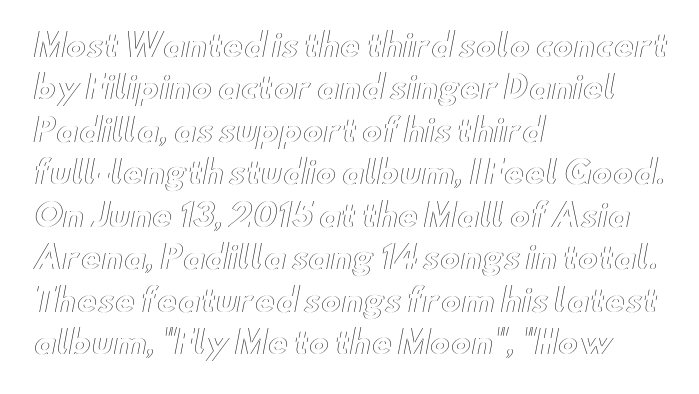
{"width": "wide", "x_height": "small", "monospaced": "no", "underline": "no", "align": "left", "line_spacing": "normal", "line_spacing_ratio": 1.37, "letter_spacing": "normal", "letter_spacing_em": 0.0, "glyph_px": 31}
